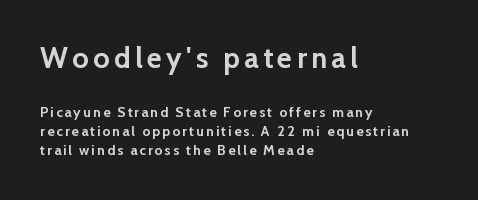
{"serif": "no", "italic": "no", "bold": "yes", "weight": "semibold", "width": "normal", "stroke_contrast": "low", "x_height": "medium", "monospaced": "no", "underline": "no", "align": "left", "line_spacing": "normal", "line_spacing_ratio": 1.37, "larger_block": "first", "size_ratio": 2.07, "glyph_px": 29}
